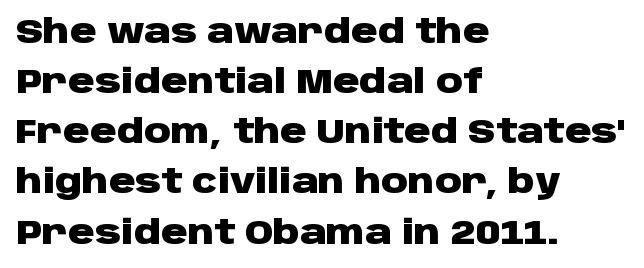
{"serif": "no", "italic": "no", "bold": "yes", "weight": "heavy", "width": "wide", "stroke_contrast": "low", "x_height": "large", "monospaced": "no", "underline": "no", "align": "left", "line_spacing": "normal", "line_spacing_ratio": 1.52, "letter_spacing": "normal", "letter_spacing_em": 0.0, "glyph_px": 33}
